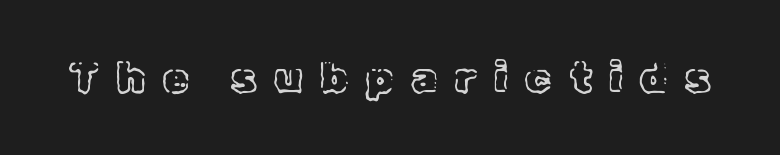
The image shows 42 px text type, upright; set unusually wide letter spacing (+0.42 em), not underlined; a medium x-height.
